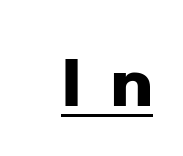
The image shows 67 px heavy sans-serif type, upright; set right-aligned, unusually wide letter spacing (+0.43 em), underlined; low stroke contrast and a medium x-height.
